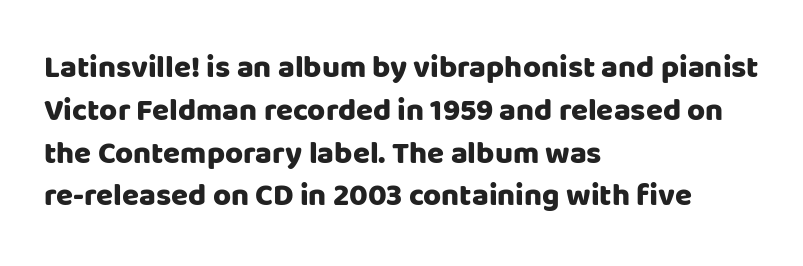
Q: Is the text bold? A: Yes.
Q: Is the text italic (slanted)? A: No, it is upright.
Q: Is the typeface a serif or a sans-serif typeface? A: Sans-serif.
Q: Is the text underlined? A: No.
Q: How is the paragraph aligned? A: Left-aligned.
Q: Is the spacing between letters normal or unusually wide? A: Normal.
Q: Is the spacing between lines tight, normal or loose? A: Normal.
Q: Width (condensed, normal, or wide)? A: Normal.
Q: Stroke contrast? A: Low.
Q: x-height? A: Large.
Q: Monospaced? A: No.
